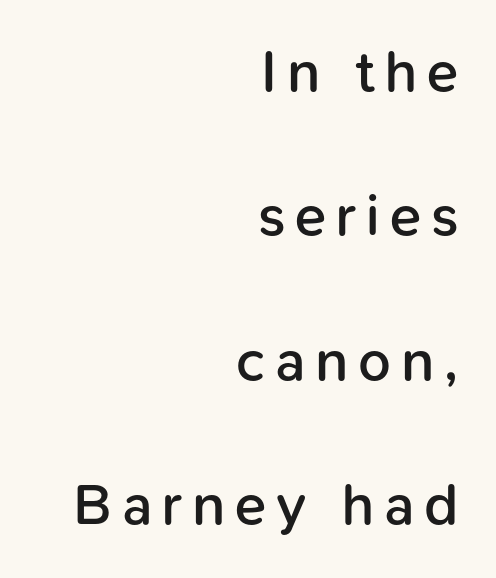
{"serif": "no", "italic": "no", "bold": "semi", "weight": "semibold", "width": "normal", "stroke_contrast": "low", "x_height": "medium", "monospaced": "no", "underline": "no", "align": "right", "line_spacing": "loose", "line_spacing_ratio": 2.49, "glyph_px": 58}
